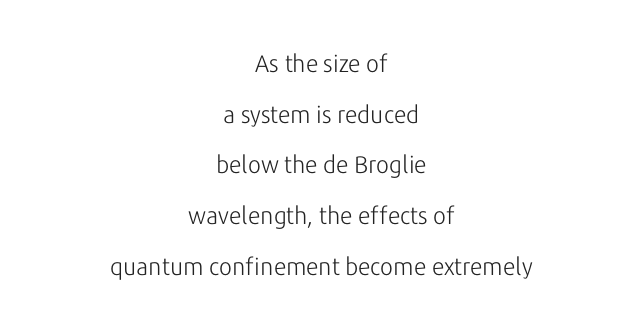
{"italic": "no", "bold": "no", "underline": "no", "align": "center", "line_spacing": "loose", "line_spacing_ratio": 2.11, "letter_spacing": "normal", "letter_spacing_em": 0.0, "glyph_px": 24}
